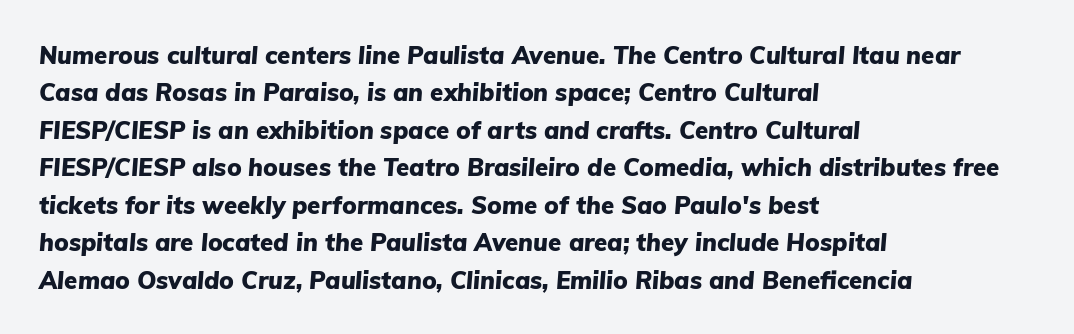
These lines sit exactly where default settings would place them. The words here are not underlined. In terms of posture, this sample is oblique. Weight check: bold — yes, fully.
